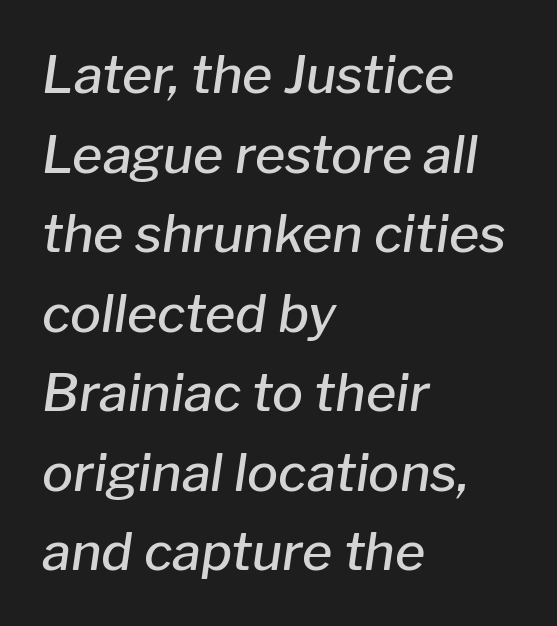
{"italic": "yes", "lean": "right", "slant_degrees": 8, "bold": "semi", "weight": "semibold", "width": "normal", "stroke_contrast": "low", "x_height": "medium", "monospaced": "no", "underline": "no", "align": "left", "line_spacing": "normal", "line_spacing_ratio": 1.53, "letter_spacing": "normal", "letter_spacing_em": 0.0, "glyph_px": 52}
